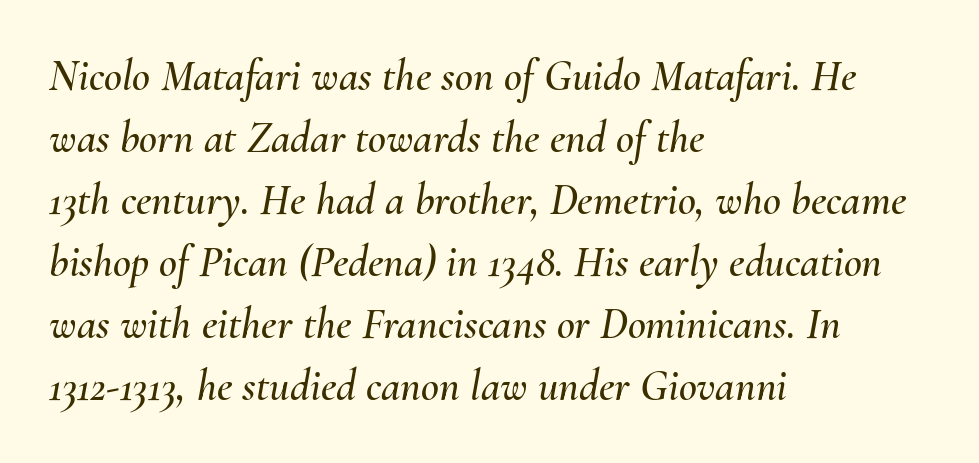
Q: Is the text italic (slanted)? A: Yes, it leans right by about 10 degrees.
Q: Is the text underlined? A: No.
Q: How is the paragraph aligned? A: Left-aligned.
Q: Is the spacing between letters normal or unusually wide? A: Normal.
Q: Is the spacing between lines tight, normal or loose? A: Normal.
Q: Width (condensed, normal, or wide)? A: Normal.
Q: Stroke contrast? A: Medium.
Q: x-height? A: Small.
Q: Monospaced? A: No.
